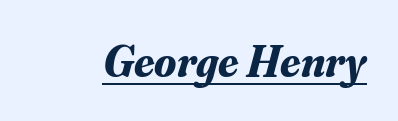
Look at the stroke-to-counter ratio: heavy, a bold. The specimen reads as italic at a glance. You can see a thin bar hugging the bottom of the glyphs. Think of a printed novel: that variable character pitch is what you see here. This sample uses a serif face. The tracking reads as untouched default to a designer's eye.
